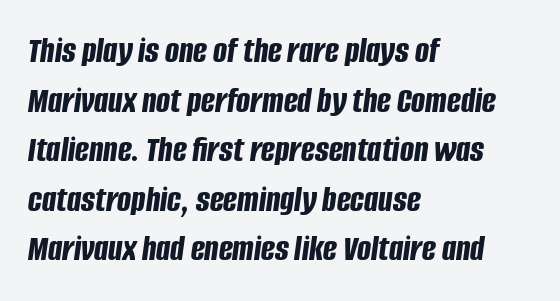
{"italic": "yes", "lean": "right", "slant_degrees": 8, "bold": "yes", "weight": "bold", "width": "condensed", "stroke_contrast": "low", "x_height": "large", "monospaced": "no", "underline": "no", "align": "left", "line_spacing": "normal", "line_spacing_ratio": 1.34, "letter_spacing": "normal", "letter_spacing_em": 0.0, "glyph_px": 37}
